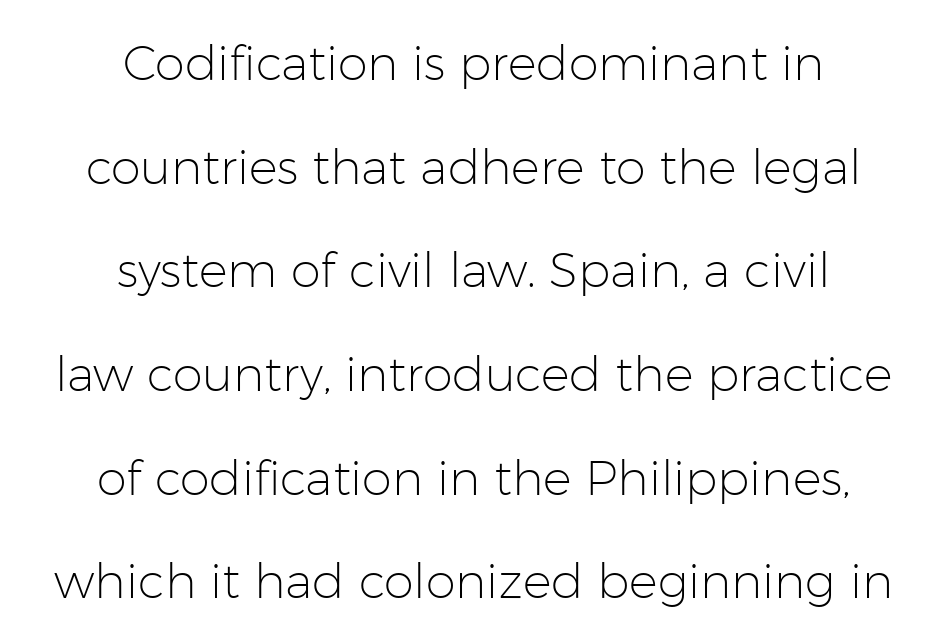
{"serif": "no", "italic": "no", "bold": "no", "weight": "light", "width": "normal", "stroke_contrast": "low", "x_height": "medium", "monospaced": "no", "underline": "no", "align": "center", "line_spacing": "loose", "line_spacing_ratio": 2.16, "letter_spacing": "normal", "letter_spacing_em": 0.0, "glyph_px": 48}
